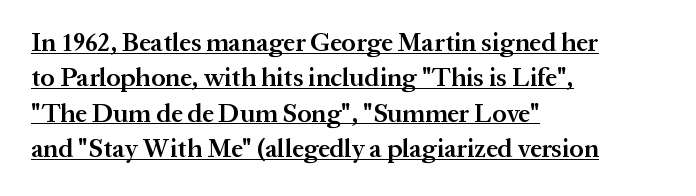
{"italic": "no", "bold": "semi", "underline": "yes", "align": "left", "line_spacing": "normal", "line_spacing_ratio": 1.36, "letter_spacing": "normal", "letter_spacing_em": 0.0, "glyph_px": 26}
